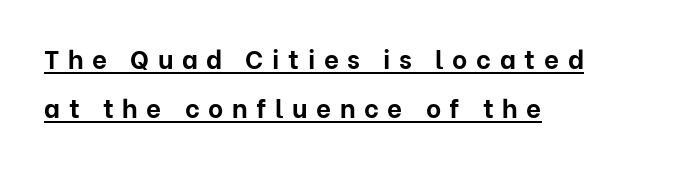
{"italic": "no", "bold": "yes", "underline": "yes", "align": "left", "line_spacing_ratio": 1.88, "letter_spacing": "wide", "letter_spacing_em": 0.33, "glyph_px": 26}
